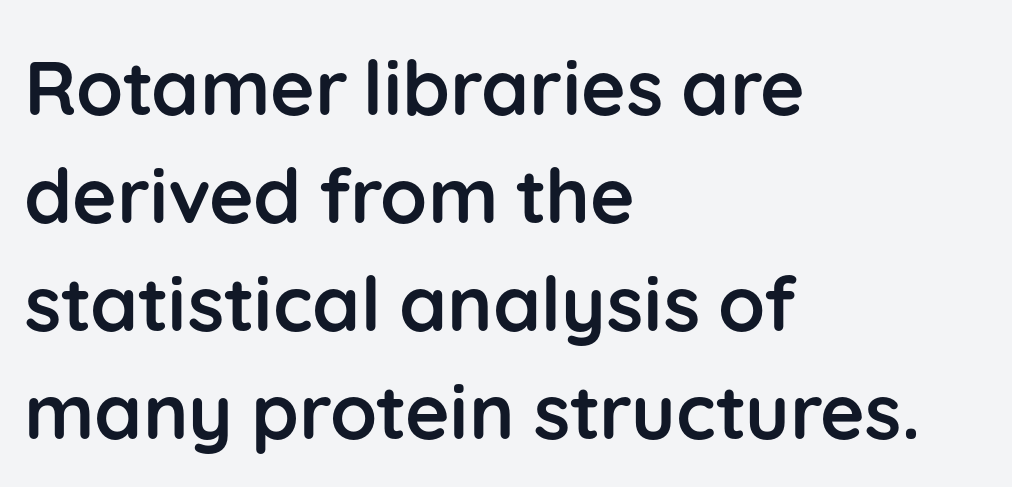
Q: Is the text bold? A: Yes.
Q: Is the text italic (slanted)? A: No, it is upright.
Q: Is the typeface a serif or a sans-serif typeface? A: Sans-serif.
Q: Is the text underlined? A: No.
Q: How is the paragraph aligned? A: Left-aligned.
Q: Is the spacing between letters normal or unusually wide? A: Normal.
Q: Is the spacing between lines tight, normal or loose? A: Normal.
Q: Width (condensed, normal, or wide)? A: Normal.
Q: Stroke contrast? A: Low.
Q: x-height? A: Medium.
Q: Monospaced? A: No.
